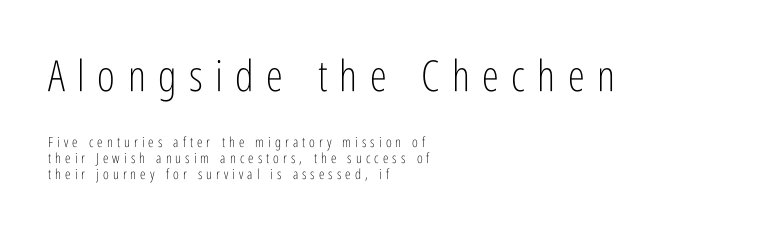
Q: Is the text bold? A: No.
Q: Is the text italic (slanted)? A: No, it is upright.
Q: Is the typeface a serif or a sans-serif typeface? A: Sans-serif.
Q: Is the text underlined? A: No.
Q: How is the paragraph aligned? A: Left-aligned.
Q: Is the spacing between letters normal or unusually wide? A: Unusually wide.
Q: Which block of text is set in a larger size, the first (top) or the second (bottom)? A: The first (top) one.
Q: Width (condensed, normal, or wide)? A: Condensed.
Q: Stroke contrast? A: Low.
Q: x-height? A: Medium.
Q: Monospaced? A: No.
